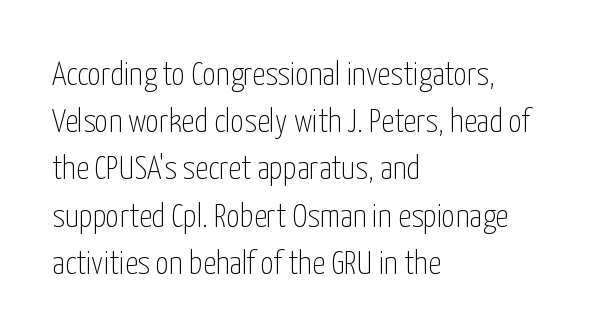
Q: Is the text bold? A: No.
Q: Is the text italic (slanted)? A: No, it is upright.
Q: Is the typeface a serif or a sans-serif typeface? A: Sans-serif.
Q: Is the text underlined? A: No.
Q: How is the paragraph aligned? A: Left-aligned.
Q: Is the spacing between letters normal or unusually wide? A: Normal.
Q: Is the spacing between lines tight, normal or loose? A: Normal.
Q: Width (condensed, normal, or wide)? A: Condensed.
Q: Stroke contrast? A: Low.
Q: x-height? A: Medium.
Q: Monospaced? A: No.
